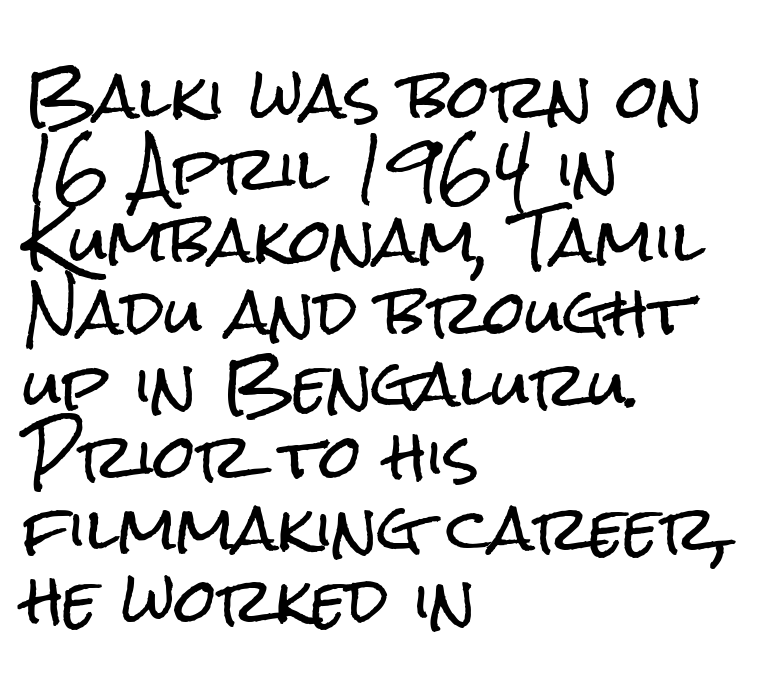
Q: Is the text italic (slanted)? A: No, it is upright.
Q: Is the typeface a serif or a sans-serif typeface? A: Sans-serif.
Q: Is the text underlined? A: No.
Q: How is the paragraph aligned? A: Left-aligned.
Q: Is the spacing between letters normal or unusually wide? A: Normal.
Q: Width (condensed, normal, or wide)? A: Condensed.
Q: Stroke contrast? A: Low.
Q: x-height? A: Medium.
Q: Monospaced? A: No.
